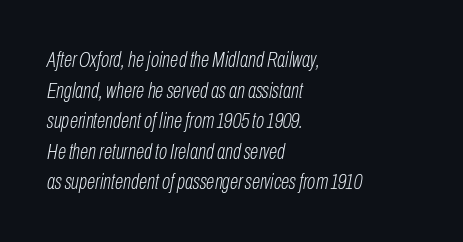
The image shows 22 px text type, italic (leaning right); set left-aligned, normal line spacing (1.39x), normal letter spacing, not underlined.
